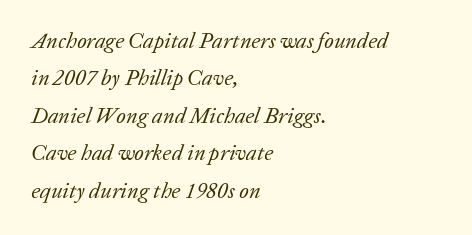
Successive baselines arrive at the customary interval. The space beneath each line is pristine and unruled. You can tell it's italic because the verticals aren't actually vertical. Leftover space on each line is placed entirely after the last word. A light-to-regular cut is what we see here.
